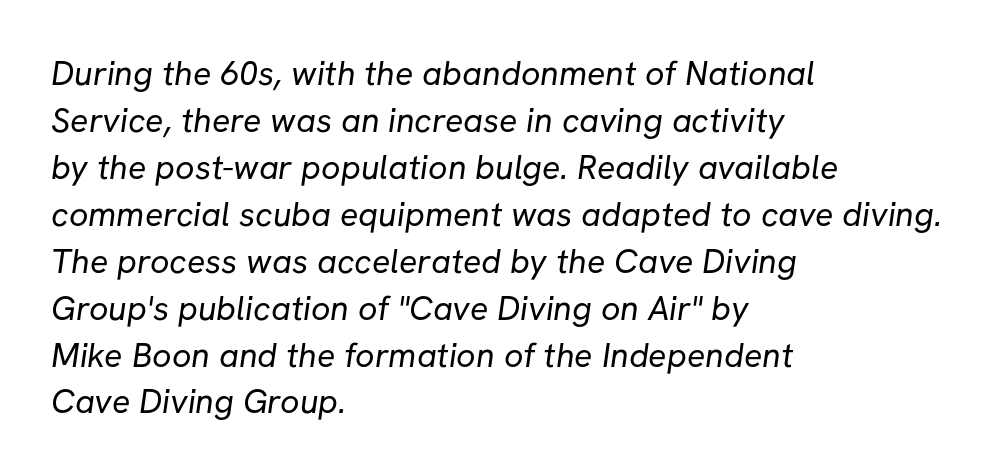
The image shows 34 px regular-weight sans-serif type; set left-aligned, normal line spacing (1.38x), normal letter spacing, not underlined; low stroke contrast and a medium x-height.
